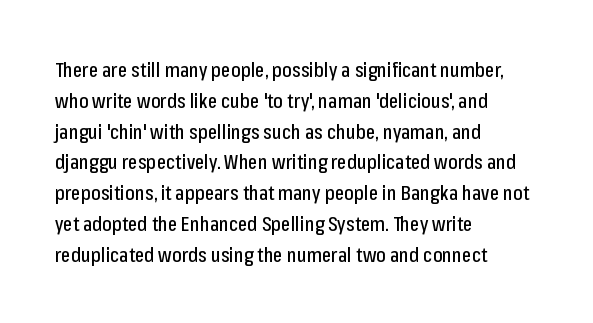
{"italic": "no", "underline": "no", "align": "left", "line_spacing": "normal", "line_spacing_ratio": 1.54, "letter_spacing": "normal", "letter_spacing_em": 0.0, "glyph_px": 20}
